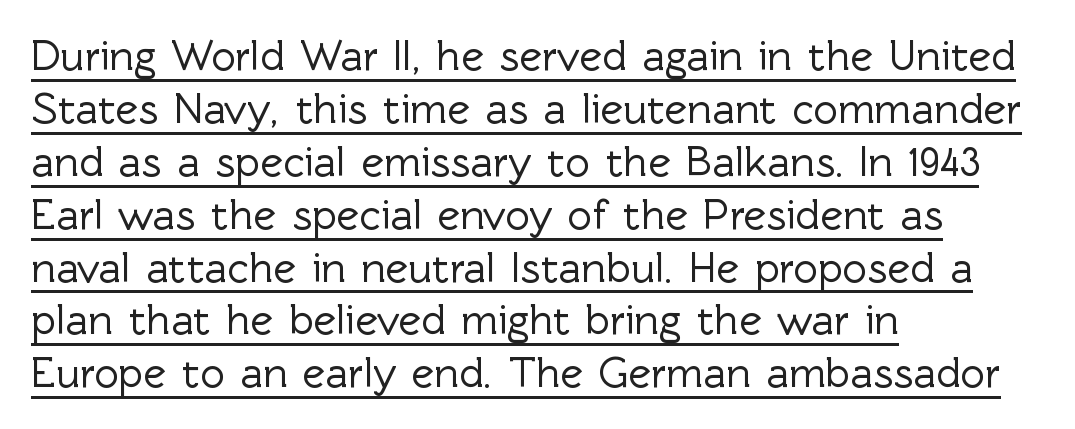
The image shows 43 px sans-serif type, upright; set left-aligned, line spacing 1.23x, normal letter spacing, underlined; a medium x-height.
